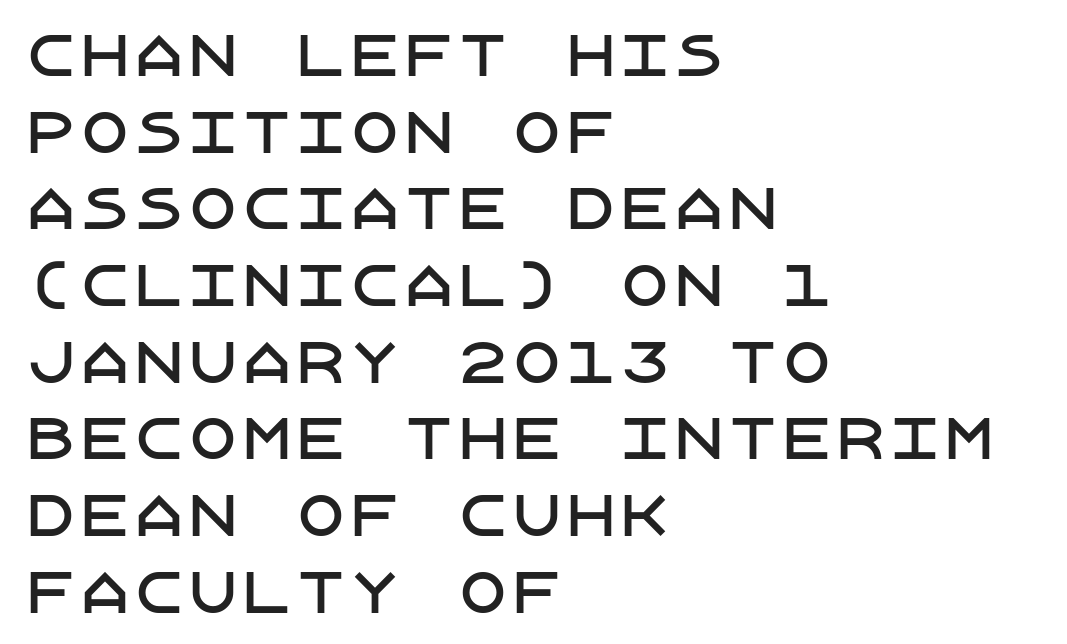
Q: Is the text italic (slanted)? A: No, it is upright.
Q: Is the typeface a serif or a sans-serif typeface? A: Sans-serif.
Q: Is the text underlined? A: No.
Q: How is the paragraph aligned? A: Left-aligned.
Q: Is the spacing between letters normal or unusually wide? A: Normal.
Q: Is the spacing between lines tight, normal or loose? A: Normal.
Q: Width (condensed, normal, or wide)? A: Normal.
Q: Stroke contrast? A: Low.
Q: x-height? A: Large.
